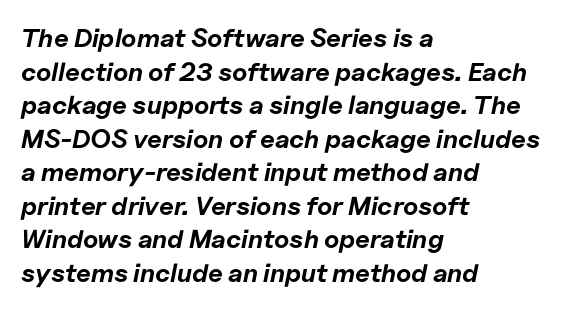
Q: Is the text bold? A: Yes.
Q: Is the text italic (slanted)? A: Yes, it leans right by about 11 degrees.
Q: Is the text underlined? A: No.
Q: How is the paragraph aligned? A: Left-aligned.
Q: Is the spacing between letters normal or unusually wide? A: Normal.
Q: Is the spacing between lines tight, normal or loose? A: Normal.
